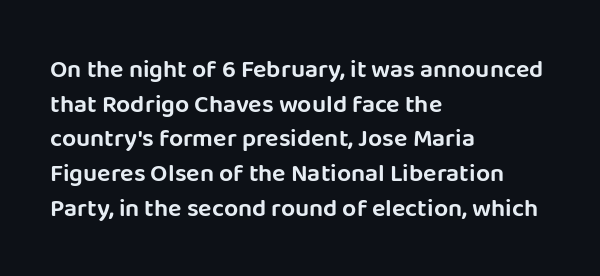
Has an underline been added? It has not. Observe the ordinary spacing: letters are neighbours, not strangers. What's the leading like? Ordinary, nothing unusual. Reading down the block, your eye returns to a fixed left position each line. Every character sits straight up, as roman type does.
